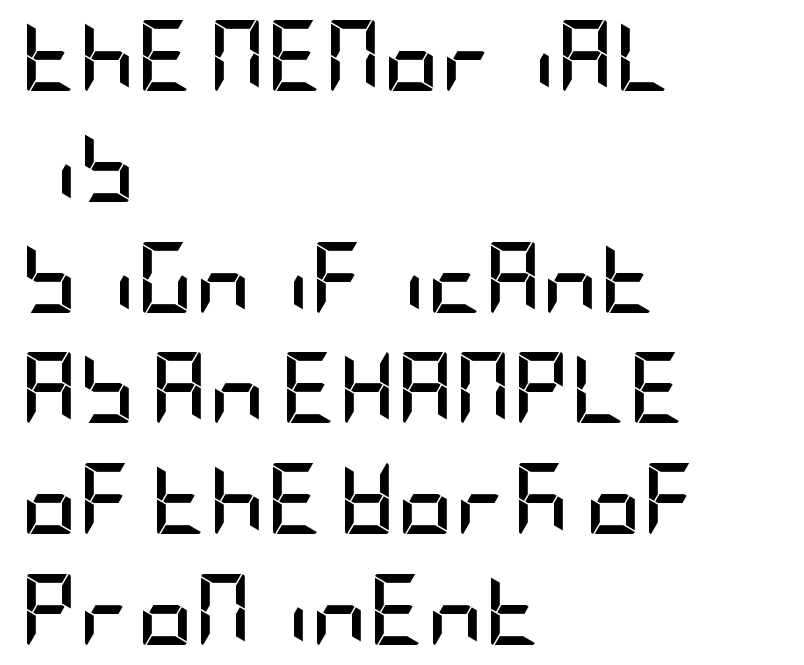
If you drew a line through each stem, it would be perfectly vertical. The paragraph shown leans on its left margin. Look at the bottom of the vertical strokes: they stop flat, with no serifs. Between one letter and the next there's only the usual sliver of space. The rendering uses a bold face; every stroke is thick and dark.
